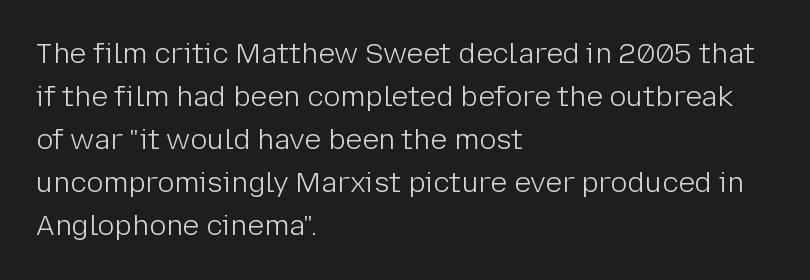
The image shows 28 px light sans-serif type, upright; set left-aligned, normal line spacing (1.54x), normal letter spacing, not underlined; low stroke contrast and a medium x-height.
